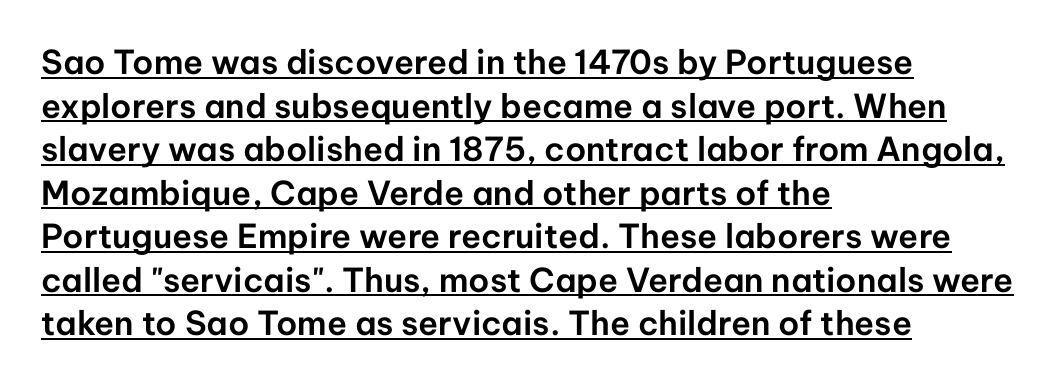
Q: Is the text italic (slanted)? A: No, it is upright.
Q: Is the typeface a serif or a sans-serif typeface? A: Sans-serif.
Q: Is the text underlined? A: Yes.
Q: How is the paragraph aligned? A: Left-aligned.
Q: Is the spacing between letters normal or unusually wide? A: Normal.
Q: Is the spacing between lines tight, normal or loose? A: Normal.
Q: Width (condensed, normal, or wide)? A: Normal.
Q: Stroke contrast? A: Low.
Q: x-height? A: Medium.
Q: Monospaced? A: No.
